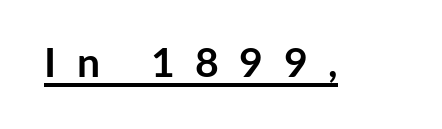
Posture: straight, roman, zero tilt. As a designer I'd log this as weight 700, bold. A typesetter would label this face a sans. Emphasis is given by a line drawn under the lettering.
